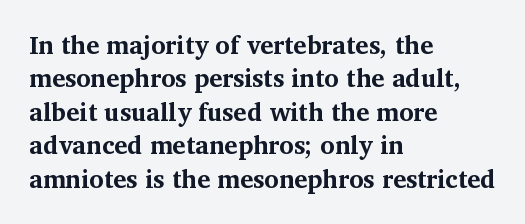
{"italic": "no", "bold": "yes", "underline": "no", "align": "left", "line_spacing": "normal", "line_spacing_ratio": 1.34, "letter_spacing": "normal", "letter_spacing_em": 0.0, "glyph_px": 25}
